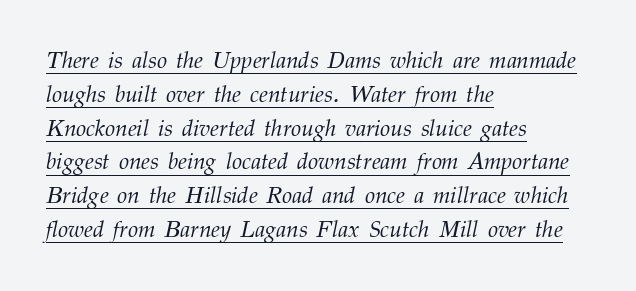
These lines keep a tight, regular rhythm from letter to letter. The characters are drawn with everyday or finer stroke widths. Leading matches the norm, producing a regular column. Compared with undecorated copy, this sample adds a rule below the words. Designer's note — italics engaged.
